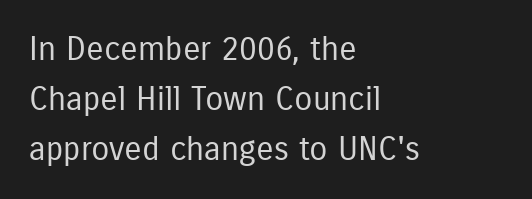
Q: Is the text bold? A: No.
Q: Is the text italic (slanted)? A: No, it is upright.
Q: Is the typeface a serif or a sans-serif typeface? A: Sans-serif.
Q: Is the text underlined? A: No.
Q: How is the paragraph aligned? A: Left-aligned.
Q: Is the spacing between letters normal or unusually wide? A: Normal.
Q: Is the spacing between lines tight, normal or loose? A: Normal.
Q: Width (condensed, normal, or wide)? A: Condensed.
Q: Stroke contrast? A: Low.
Q: x-height? A: Medium.
Q: Monospaced? A: No.
